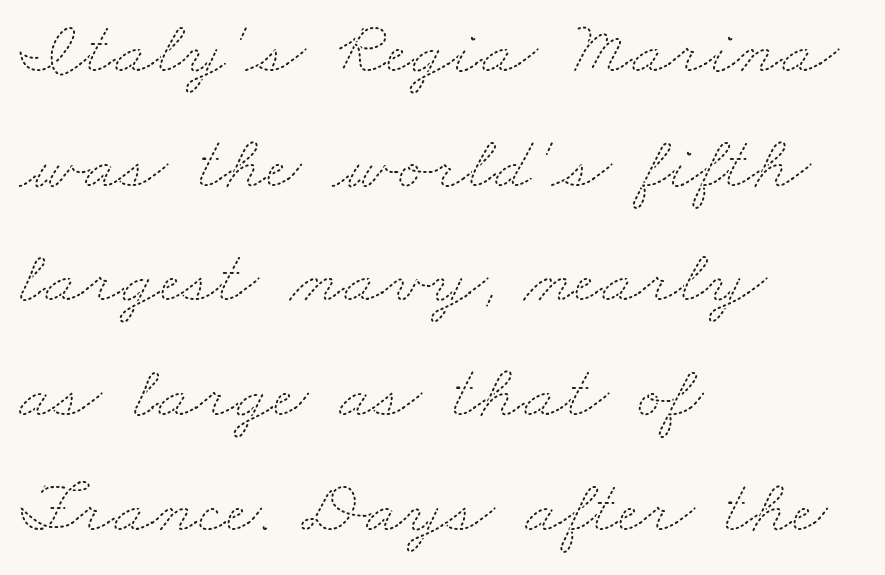
The image shows 77 px thin, wide type; set left-aligned, normal line spacing (1.49x), normal letter spacing, not underlined; medium stroke contrast and a small x-height.
